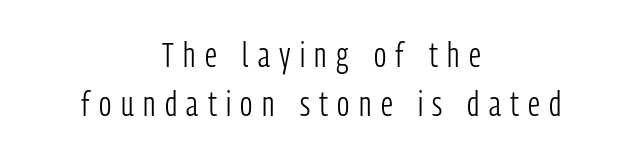
The image shows 35 px light, condensed sans-serif type, upright; set centered, normal line spacing (1.39x), unusually wide letter spacing (+0.27 em), not underlined; low stroke contrast and a medium x-height.
